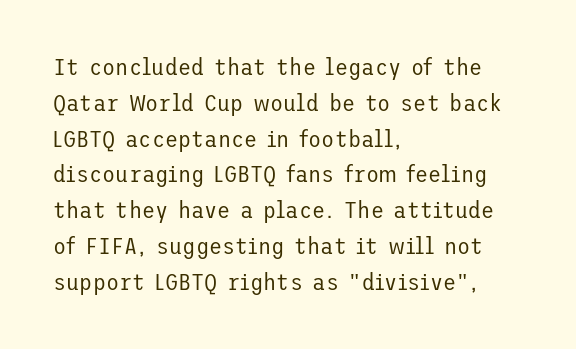
{"italic": "no", "bold": "no", "underline": "no", "align": "left", "line_spacing": "normal", "line_spacing_ratio": 1.49, "letter_spacing": "normal", "letter_spacing_em": 0.0, "glyph_px": 24}
